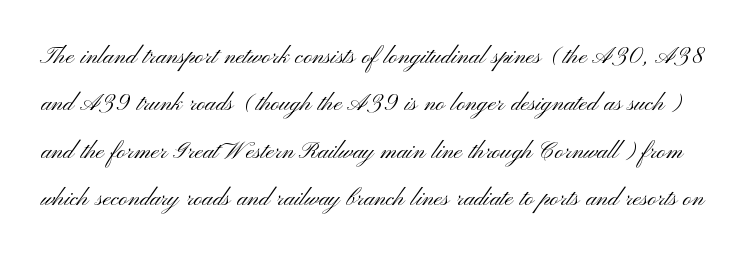
Q: Is the text bold? A: No.
Q: Is the text italic (slanted)? A: Yes.
Q: Is the typeface a serif or a sans-serif typeface? A: Sans-serif.
Q: Is the text underlined? A: No.
Q: Is the spacing between letters normal or unusually wide? A: Normal.
Q: Is the spacing between lines tight, normal or loose? A: Normal.
Q: Width (condensed, normal, or wide)? A: Wide.
Q: Stroke contrast? A: Medium.
Q: x-height? A: Small.
Q: Monospaced? A: No.
